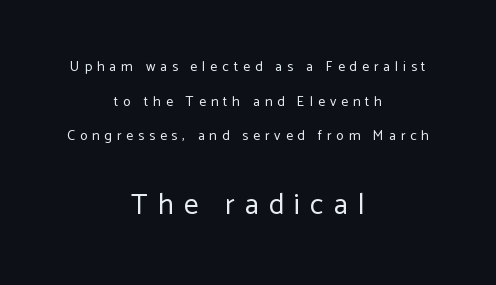
Q: Is the text bold? A: No.
Q: Is the text italic (slanted)? A: No, it is upright.
Q: Is the typeface a serif or a sans-serif typeface? A: Sans-serif.
Q: Is the text underlined? A: No.
Q: How is the paragraph aligned? A: Centered.
Q: Is the spacing between letters normal or unusually wide? A: Unusually wide.
Q: Is the spacing between lines tight, normal or loose? A: Loose.
Q: Which block of text is set in a larger size, the first (top) or the second (bottom)? A: The second (bottom) one.
Q: Width (condensed, normal, or wide)? A: Normal.
Q: Stroke contrast? A: Low.
Q: x-height? A: Medium.
Q: Monospaced? A: No.
